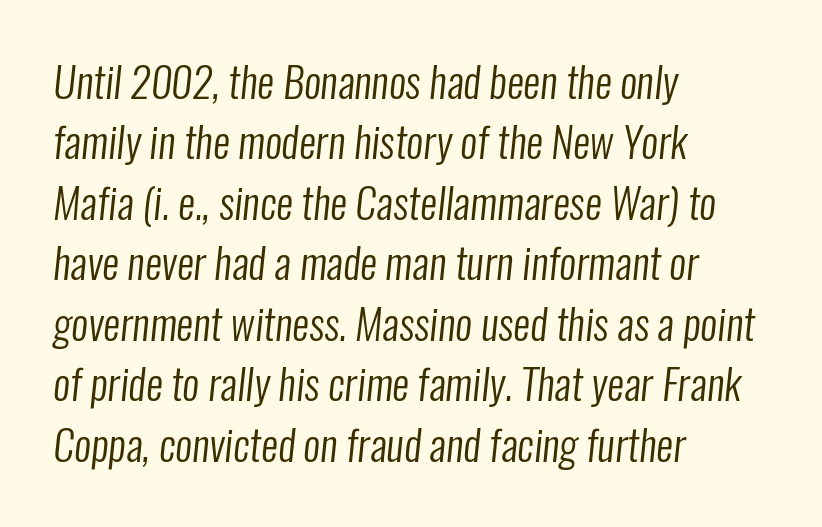
The face used here is proportionally spaced, like ordinary book or web type. This rendering uses left alignment, leaving the right contour irregular. The face looks like a standard text weight, possibly lighter. Normally led — the rows are evenly, conventionally spaced. Letters rest on an invisible, unmarked baseline.
